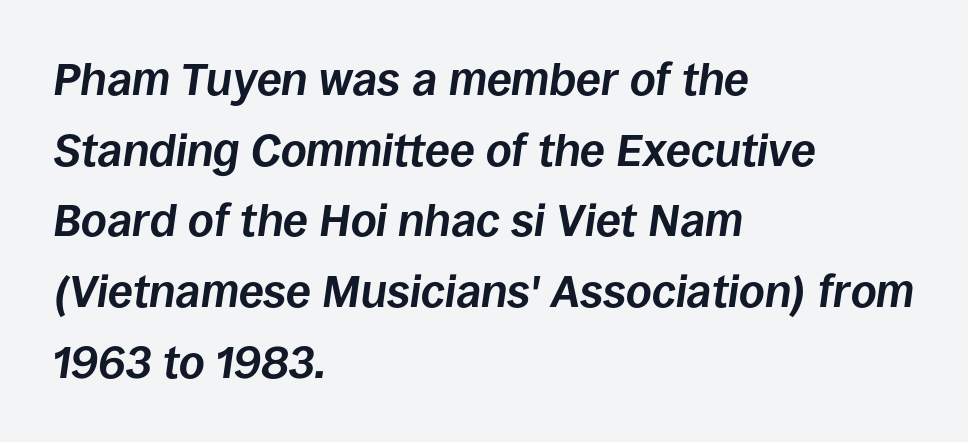
{"italic": "yes", "lean": "right", "slant_degrees": 8, "bold": "yes", "weight": "bold", "width": "normal", "stroke_contrast": "low", "x_height": "large", "monospaced": "no", "underline": "no", "align": "left", "line_spacing": "normal", "line_spacing_ratio": 1.57, "letter_spacing": "normal", "letter_spacing_em": 0.0, "glyph_px": 45}
